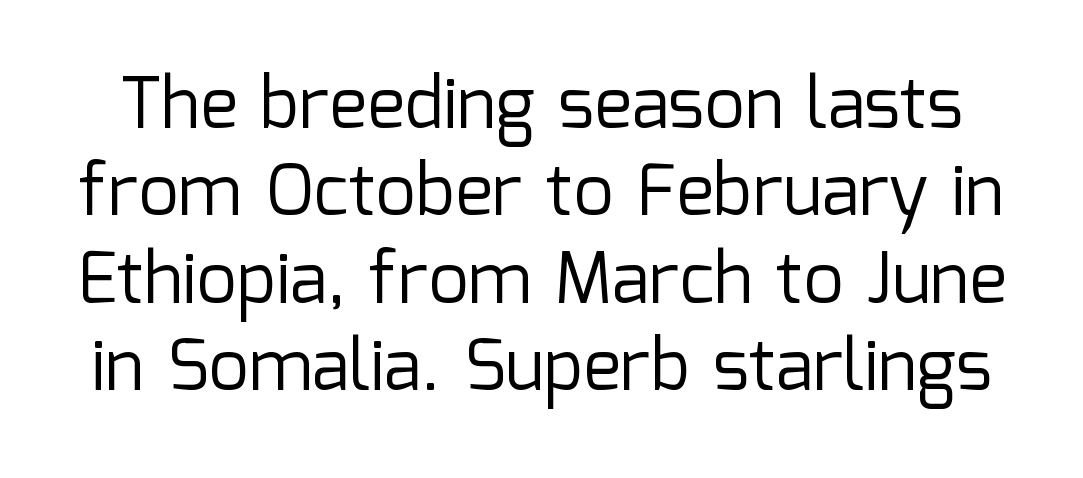
Q: Is the text bold? A: No.
Q: Is the text italic (slanted)? A: No, it is upright.
Q: Is the typeface a serif or a sans-serif typeface? A: Sans-serif.
Q: Is the text underlined? A: No.
Q: Is the spacing between letters normal or unusually wide? A: Normal.
Q: Width (condensed, normal, or wide)? A: Normal.
Q: Stroke contrast? A: Low.
Q: x-height? A: Medium.
Q: Monospaced? A: No.
